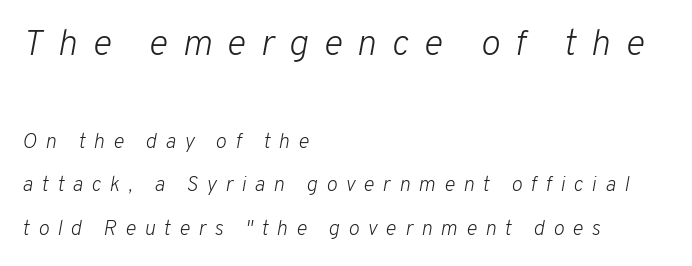
The image shows 37 px light type, italic (leaning right); set left-aligned, loose line spacing (2.08x), unusually wide letter spacing (+0.4 em), not underlined; the first (top) block is 1.76x larger; low stroke contrast and a medium x-height.
